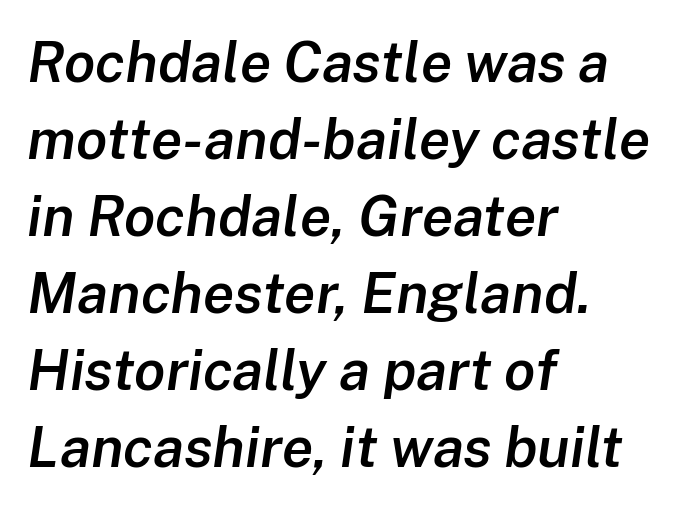
The image shows 57 px semibold type, italic (leaning right); set left-aligned, normal line spacing (1.35x), normal letter spacing, not underlined; low stroke contrast and a medium x-height.
